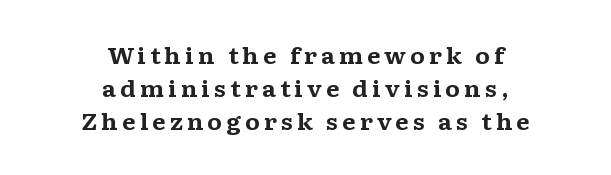
Q: Is the text bold? A: Yes.
Q: Is the text italic (slanted)? A: No, it is upright.
Q: Is the text underlined? A: No.
Q: How is the paragraph aligned? A: Centered.
Q: Is the spacing between lines tight, normal or loose? A: Normal.
